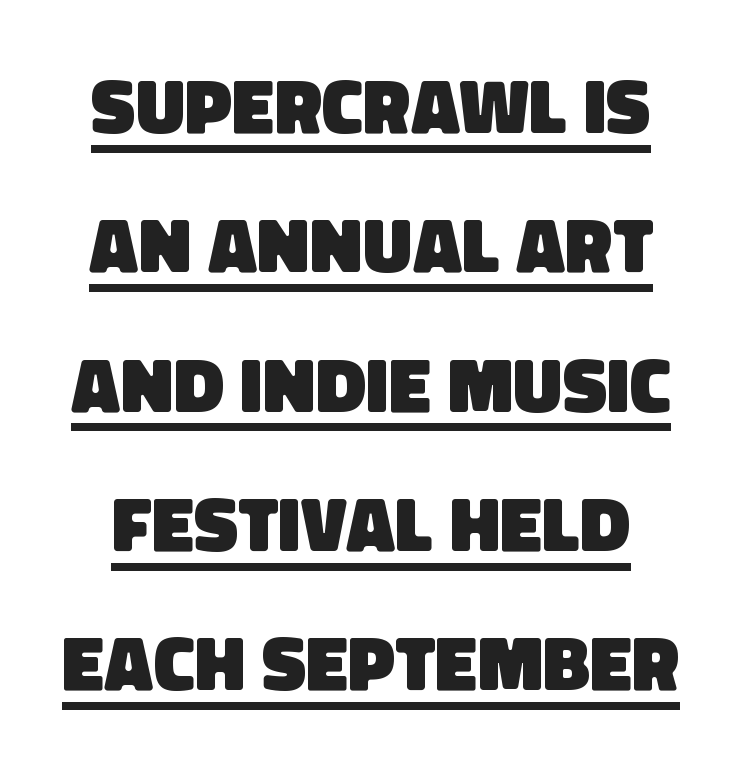
{"serif": "no", "bold": "yes", "weight": "heavy", "width": "normal", "stroke_contrast": "low", "x_height": "large", "monospaced": "no", "underline": "yes", "line_spacing_ratio": 1.81, "letter_spacing": "normal", "letter_spacing_em": 0.0, "glyph_px": 77}
